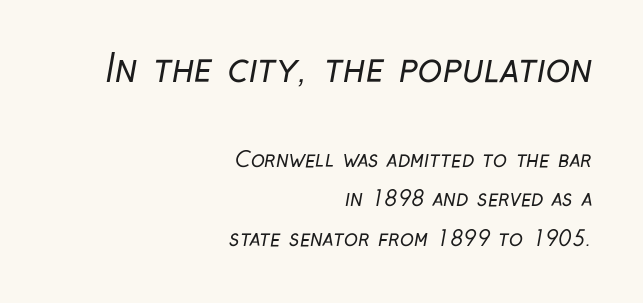
{"serif": "no", "bold": "no", "weight": "regular", "width": "condensed", "stroke_contrast": "low", "x_height": "medium", "monospaced": "no", "underline": "no", "align": "right", "line_spacing_ratio": 1.86, "letter_spacing": "normal", "letter_spacing_em": 0.0, "larger_block": "first", "size_ratio": 1.76, "glyph_px": 37}
